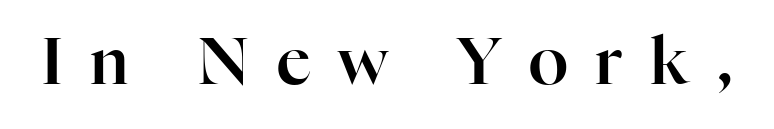
The image shows 65 px serif type, upright; set unusually wide letter spacing (+0.43 em), not underlined; high stroke contrast and a medium x-height.
